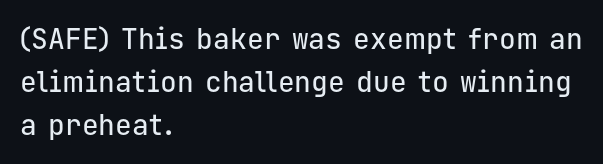
{"serif": "no", "italic": "no", "width": "normal", "stroke_contrast": "low", "x_height": "medium", "monospaced": "yes", "underline": "no", "align": "left", "line_spacing": "normal", "line_spacing_ratio": 1.53, "letter_spacing": "normal", "letter_spacing_em": 0.0, "glyph_px": 28}
